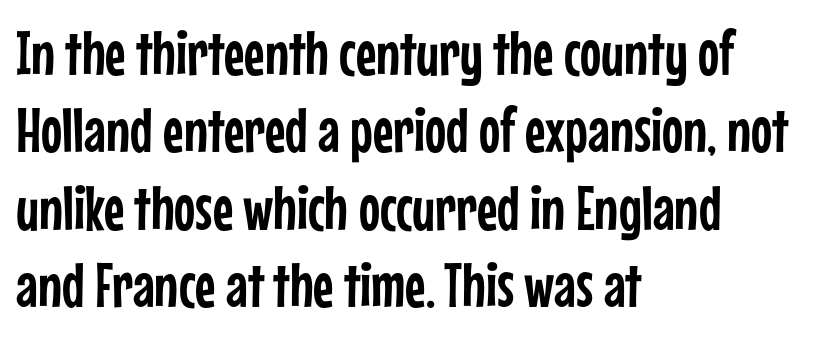
The words here are not underlined. Do the letters lean? They stand straight. This rendering leaves character spacing at its baseline value. Here the designer chose a conventional face with non-uniform glyph widths. All the whitespace from short lines collects on the right.
